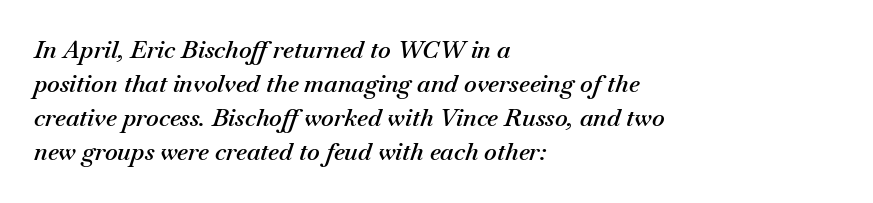
{"italic": "yes", "lean": "right", "slant_degrees": 18, "bold": "semi", "underline": "no", "align": "left", "line_spacing": "normal", "line_spacing_ratio": 1.42, "letter_spacing": "normal", "letter_spacing_em": 0.0, "glyph_px": 24}
